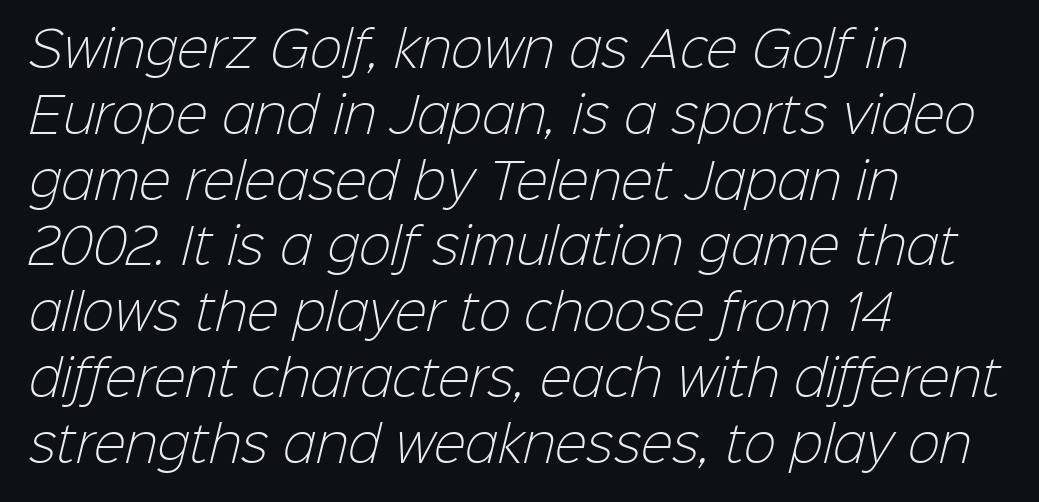
{"serif": "no", "bold": "no", "weight": "light", "width": "normal", "stroke_contrast": "low", "x_height": "medium", "monospaced": "no", "underline": "no", "align": "left", "line_spacing": "normal", "line_spacing_ratio": 1.37, "letter_spacing": "normal", "letter_spacing_em": 0.0, "glyph_px": 48}
